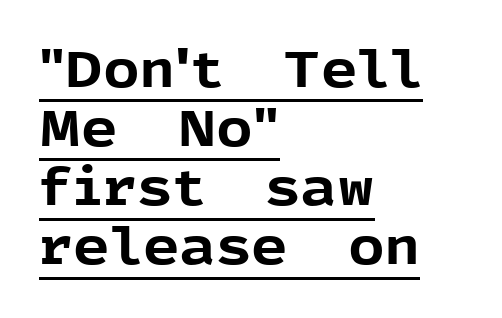
Q: Is the text bold? A: Yes.
Q: Is the text italic (slanted)? A: No, it is upright.
Q: Is the typeface a serif or a sans-serif typeface? A: Sans-serif.
Q: Is the text underlined? A: Yes.
Q: How is the paragraph aligned? A: Left-aligned.
Q: Is the spacing between letters normal or unusually wide? A: Normal.
Q: Width (condensed, normal, or wide)? A: Normal.
Q: x-height? A: Medium.
Q: Monospaced? A: No.
